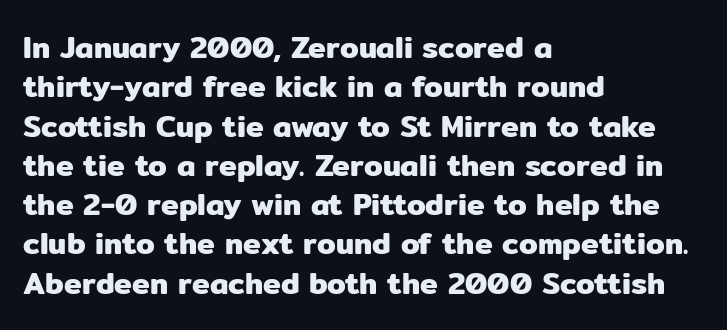
The image shows 30 px sans-serif type, upright; set left-aligned, normal line spacing (1.31x), normal letter spacing, not underlined; low stroke contrast and a medium x-height.
